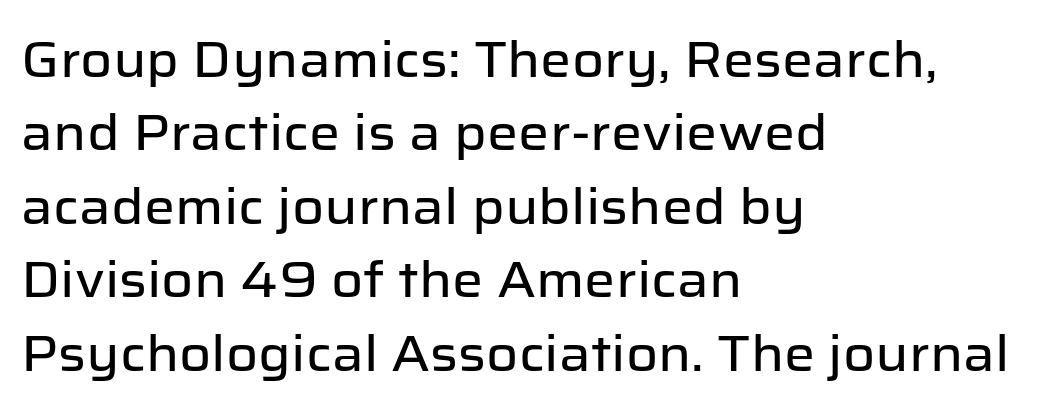
{"serif": "no", "italic": "no", "width": "normal", "stroke_contrast": "low", "x_height": "medium", "monospaced": "no", "underline": "no", "align": "left", "line_spacing": "normal", "line_spacing_ratio": 1.5, "letter_spacing": "normal", "letter_spacing_em": 0.0, "glyph_px": 49}
